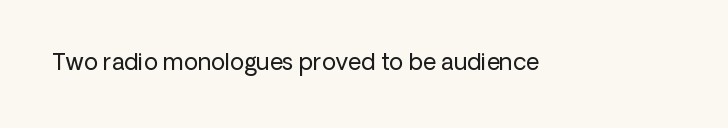
The type is set solid horizontally, with unmodified tracking. Words float on clear page, feet unadorned. A quiet, ordinary-to-light weight characterises the typeface. The type sits square on the baseline with zero lean.
